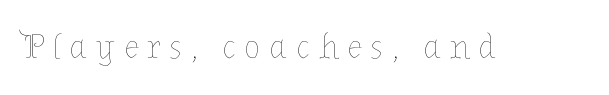
The image shows 35 px thin type, upright; set unusually wide letter spacing (+0.24 em), not underlined; low stroke contrast and a medium x-height.
